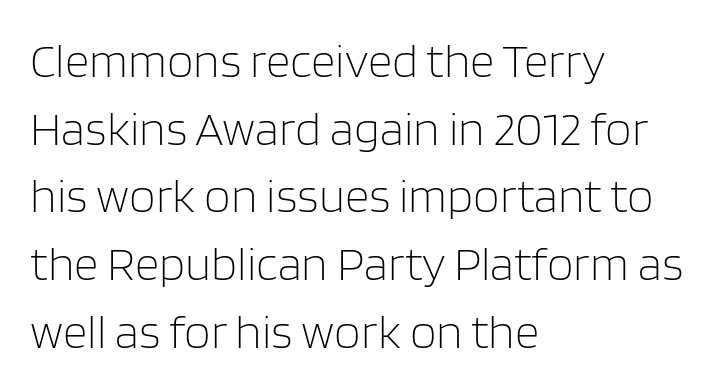
A typesetter would call this zero additional tracking. The face used here is proportionally spaced, like ordinary book or web type. No word sits above an underline. Is there much room between lines? A standard amount, neither cramped nor airy. Stem width sits at or under what a default text font uses. Alignment: flush left.
